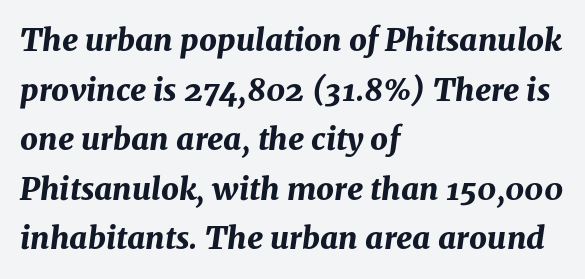
The gaps between neighbouring characters are ordinary and unremarkable. This sample has the flowing, uneven cadence of proportional lettering. Has an underline been added? It has not. Stroke thickness is high; the sample reads as a true bold. The rows are spaced the way most documents space them. Line beginnings align vertically; line endings do not.
